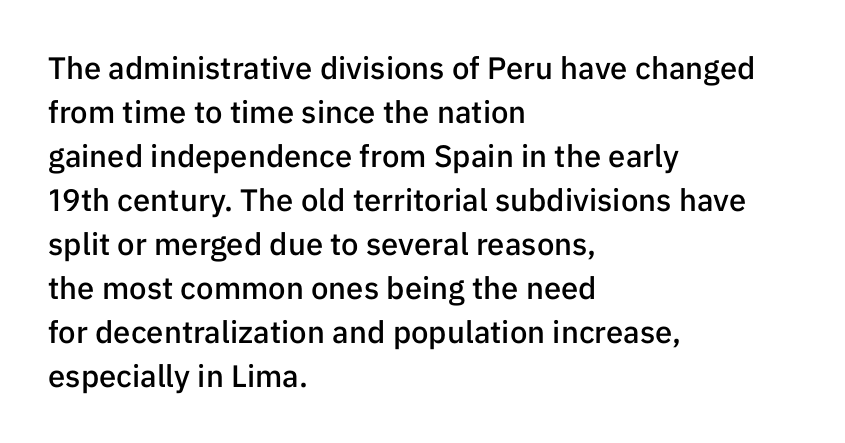
The image shows 31 px semibold sans-serif type, upright; set left-aligned, normal line spacing (1.42x), normal letter spacing, not underlined; low stroke contrast and a medium x-height.
